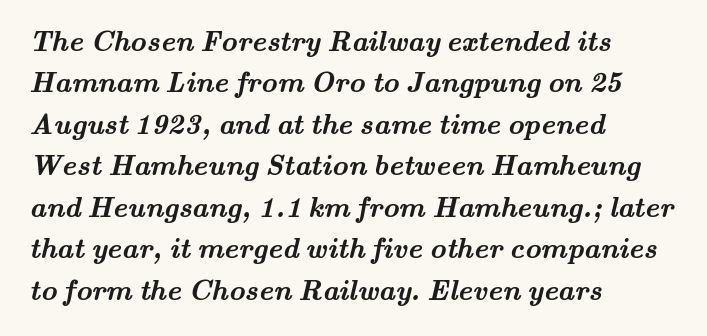
The image shows 28 px semibold, wide serif type; set left-aligned, normal line spacing (1.48x), normal letter spacing, not underlined; medium stroke contrast and a small x-height.
